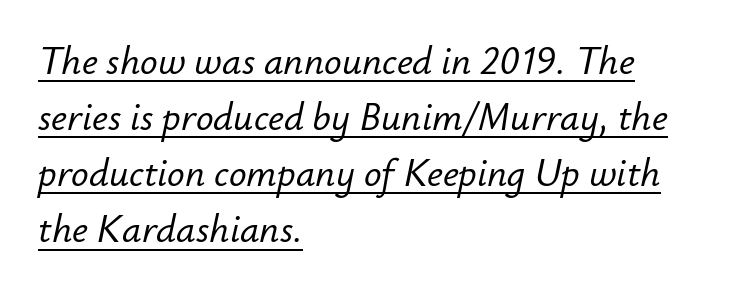
Q: Is the text italic (slanted)? A: Yes, it leans right by about 12 degrees.
Q: Is the text underlined? A: Yes.
Q: How is the paragraph aligned? A: Left-aligned.
Q: Is the spacing between letters normal or unusually wide? A: Normal.
Q: Is the spacing between lines tight, normal or loose? A: Normal.
Q: Width (condensed, normal, or wide)? A: Normal.
Q: Stroke contrast? A: Low.
Q: x-height? A: Small.
Q: Monospaced? A: No.
